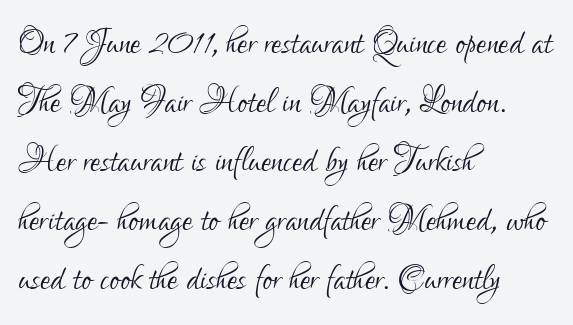
Do the characters align in a grid? No, the font is proportional. Horizontal alignment here is leftward, the default for most running prose. Anything drawn beneath the words? Only blank space. Serif or sans? Sans — the stroke terminals are bare.
